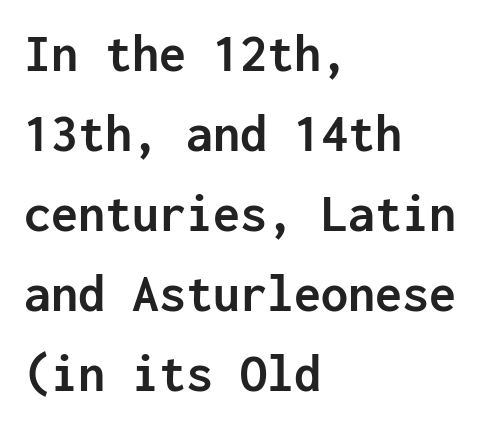
The typeface chosen for these lines omits serifs. The horizontal fit of the characters is conventional and even. These lines carry a lot of weight — the face is fully bold. Layout note: lines flush left. Baseline-to-baseline distance is the conventional proportion of letter height.
